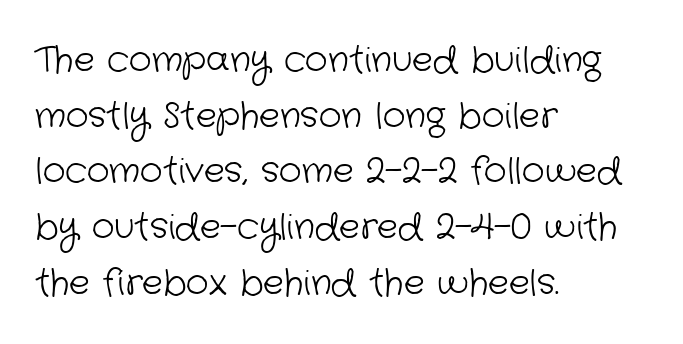
Q: Is the text bold? A: No.
Q: Is the typeface a serif or a sans-serif typeface? A: Sans-serif.
Q: Is the text underlined? A: No.
Q: How is the paragraph aligned? A: Left-aligned.
Q: Is the spacing between letters normal or unusually wide? A: Normal.
Q: Is the spacing between lines tight, normal or loose? A: Normal.
Q: Width (condensed, normal, or wide)? A: Normal.
Q: Stroke contrast? A: Low.
Q: x-height? A: Medium.
Q: Monospaced? A: No.
